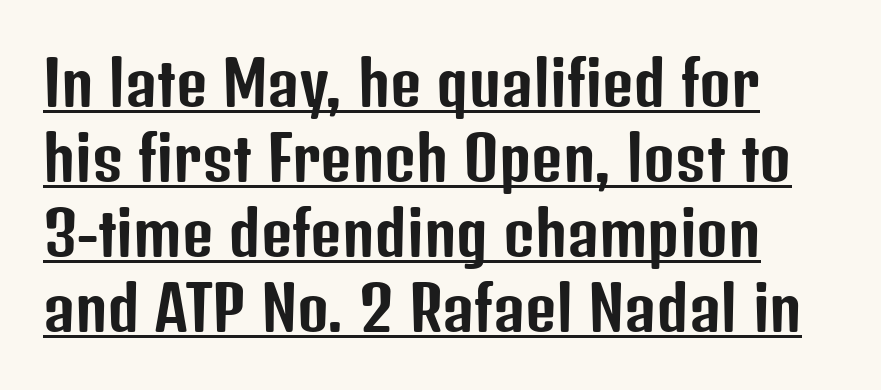
Check where the strokes stop: nothing finishes them off — pure sans. The sample's only ornament is a line tracing under the words. Posture: straight, roman, zero tilt. These lines keep a tight, regular rhythm from letter to letter. Spacing verdict: proportional, widths tailored to each character.
